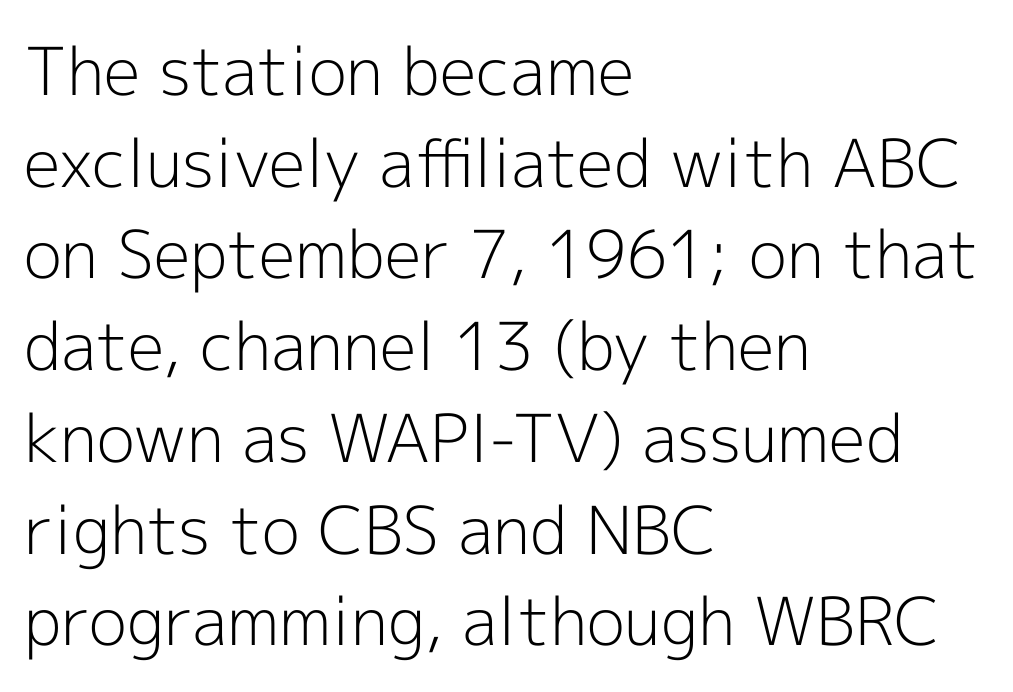
This sample uses a sans-serif face. Posture: upright roman. Note the varied advance widths — an 'i' is clearly narrower than an 'm'. On a weight scale, this lands at 450 or below. Descenders are the only things crossing below the line.
